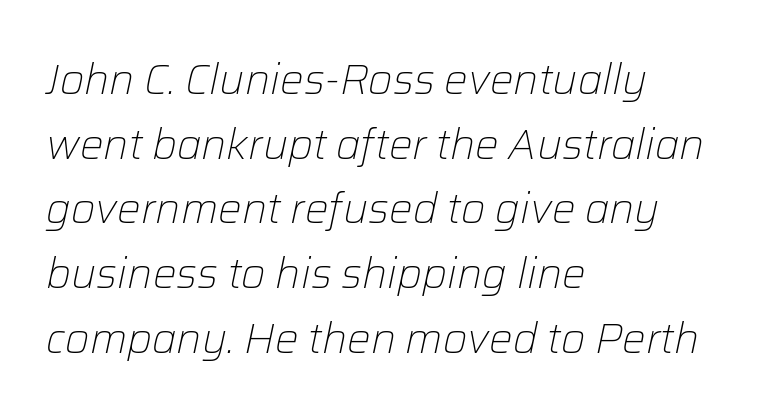
The image shows 42 px light type, italic (leaning right); set left-aligned, normal line spacing (1.54x), normal letter spacing, not underlined; low stroke contrast and a medium x-height.
